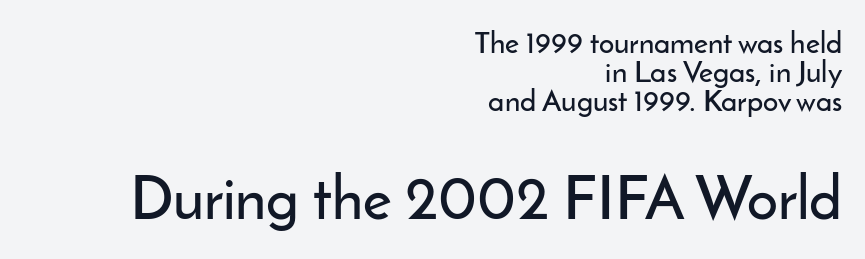
{"serif": "no", "italic": "no", "width": "normal", "stroke_contrast": "low", "x_height": "small", "monospaced": "no", "underline": "no", "align": "right", "line_spacing": "tight", "line_spacing_ratio": 0.97, "letter_spacing": "normal", "letter_spacing_em": 0.0, "larger_block": "second", "size_ratio": 2.03, "glyph_px": 61}
